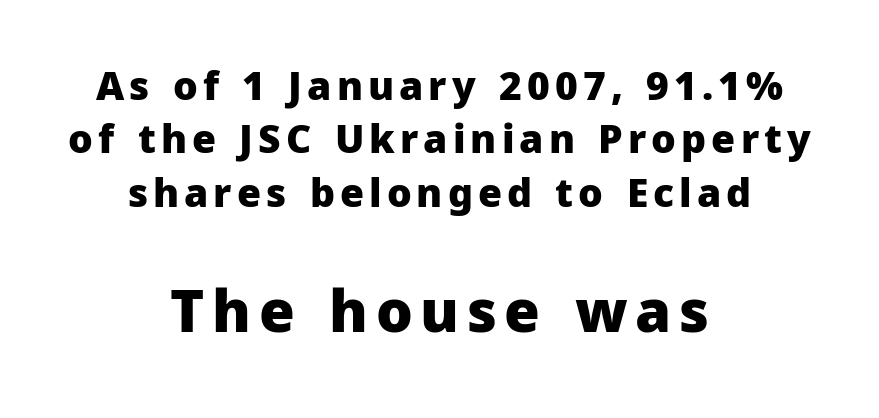
The image shows 58 px heavy sans-serif type, upright; set centered, normal line spacing (1.37x), not underlined; the second (bottom) block is 1.49x larger; low stroke contrast and a medium x-height.
